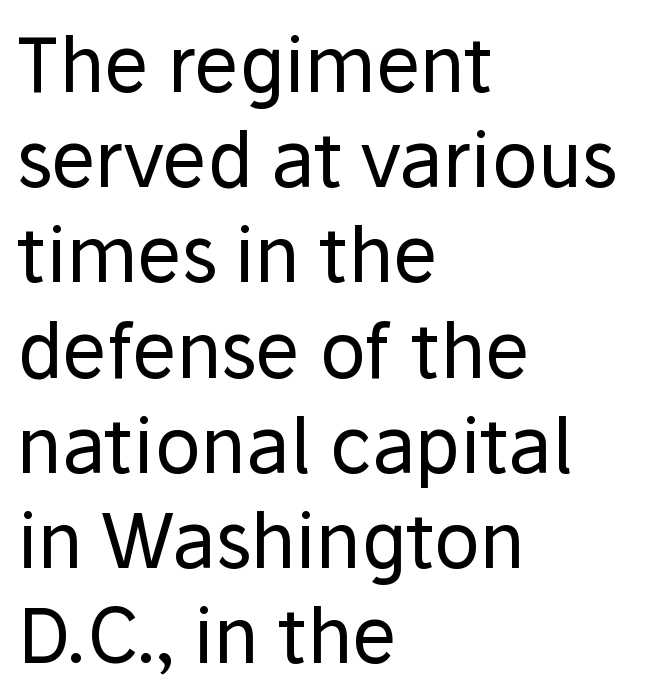
The image shows 75 px regular-weight sans-serif type, upright; set left-aligned, normal line spacing (1.27x), normal letter spacing, not underlined; low stroke contrast and a medium x-height.
